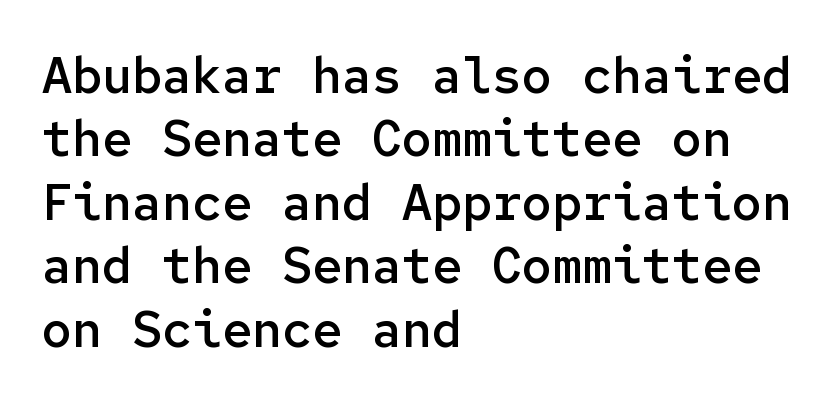
The glyphs are unaccompanied by any horizontal stroke below them. Characters follow at the spacing the type designer built in. Horizontally, the lines are justified to the leading edge only. A typesetter would call this leading conventional body-copy spacing.
